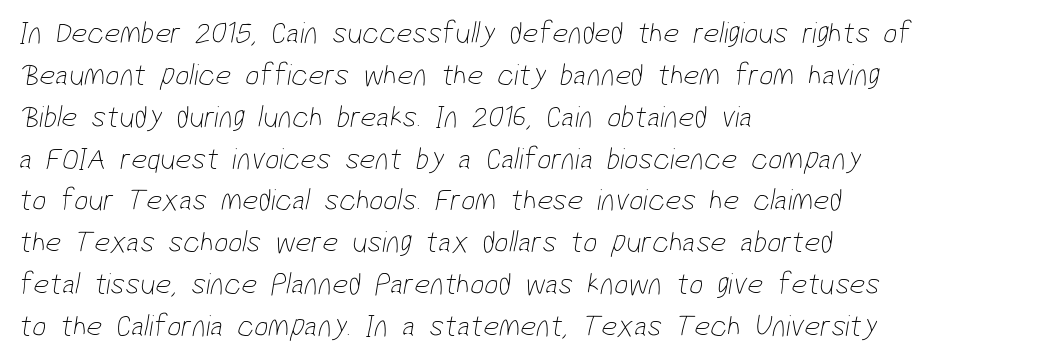
Q: Is the text bold? A: No.
Q: Is the typeface a serif or a sans-serif typeface? A: Sans-serif.
Q: Is the text underlined? A: No.
Q: How is the paragraph aligned? A: Left-aligned.
Q: Is the spacing between letters normal or unusually wide? A: Normal.
Q: Is the spacing between lines tight, normal or loose? A: Normal.
Q: Width (condensed, normal, or wide)? A: Condensed.
Q: Stroke contrast? A: Low.
Q: x-height? A: Medium.
Q: Monospaced? A: No.
